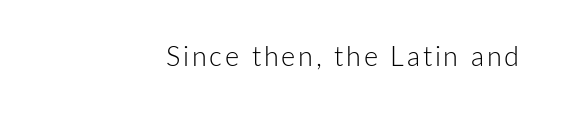
Q: Is the text bold? A: No.
Q: Is the text italic (slanted)? A: No, it is upright.
Q: Is the text underlined? A: No.
Q: How is the paragraph aligned? A: Right-aligned.
